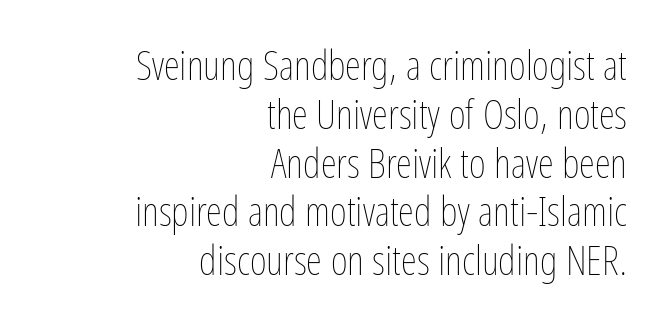
Q: Is the text bold? A: No.
Q: Is the text italic (slanted)? A: No, it is upright.
Q: Is the text underlined? A: No.
Q: How is the paragraph aligned? A: Right-aligned.
Q: Is the spacing between letters normal or unusually wide? A: Normal.
Q: Width (condensed, normal, or wide)? A: Condensed.
Q: Stroke contrast? A: Low.
Q: x-height? A: Medium.
Q: Monospaced? A: No.
